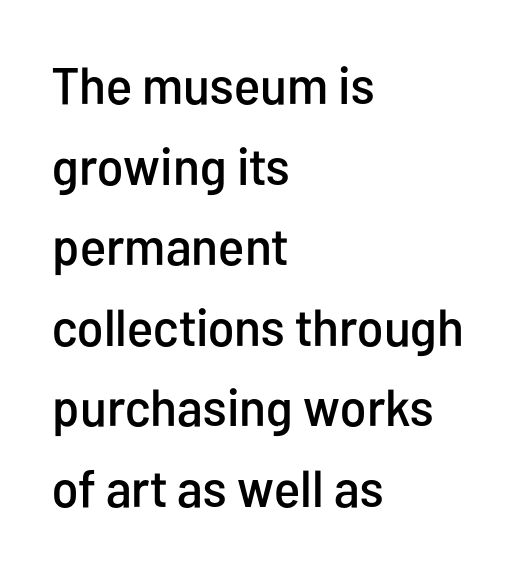
{"serif": "no", "italic": "no", "width": "condensed", "stroke_contrast": "low", "x_height": "medium", "monospaced": "no", "underline": "no", "align": "left", "line_spacing": "normal", "line_spacing_ratio": 1.55, "letter_spacing": "normal", "letter_spacing_em": 0.0, "glyph_px": 52}
